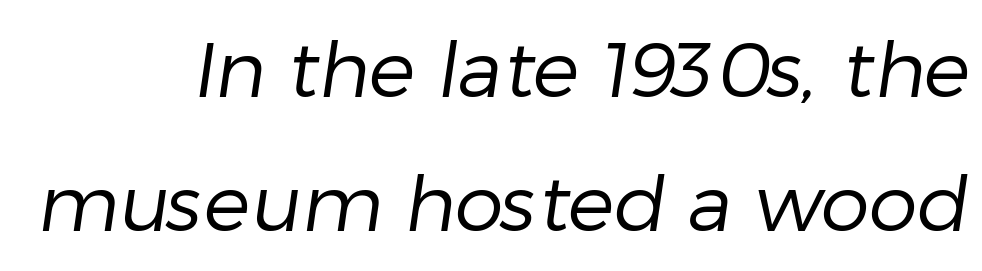
The image shows 78 px regular-weight sans-serif type; set right-aligned, line spacing 1.72x, normal letter spacing, not underlined; low stroke contrast and a medium x-height.
